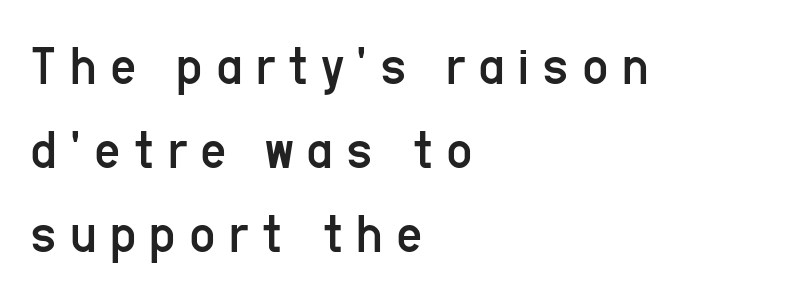
The image shows 57 px regular-weight, condensed sans-serif type, upright; set left-aligned, normal line spacing (1.47x), unusually wide letter spacing (+0.23 em), not underlined; low stroke contrast and a medium x-height.
